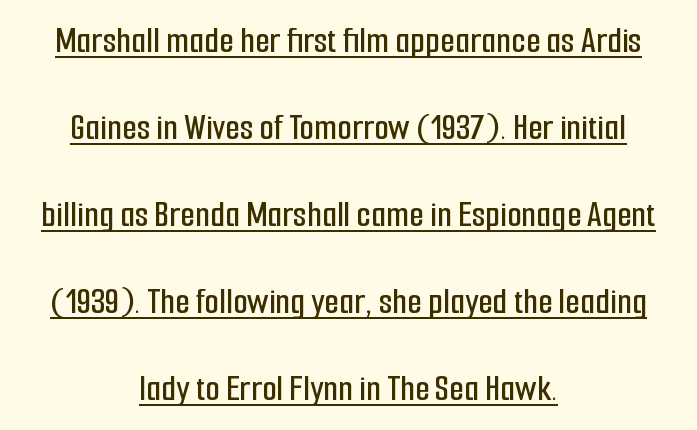
The image shows 38 px condensed sans-serif type, upright; set centered, loose line spacing (2.29x), normal letter spacing, underlined; low stroke contrast and a medium x-height.
